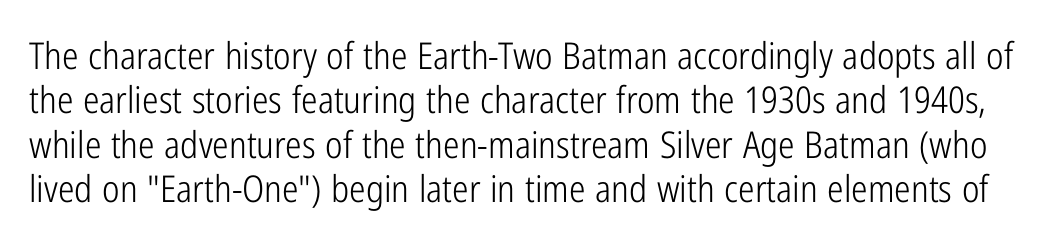
The image shows 37 px light, condensed sans-serif type, upright; set line spacing 1.2x, normal letter spacing, not underlined; low stroke contrast and a medium x-height.
